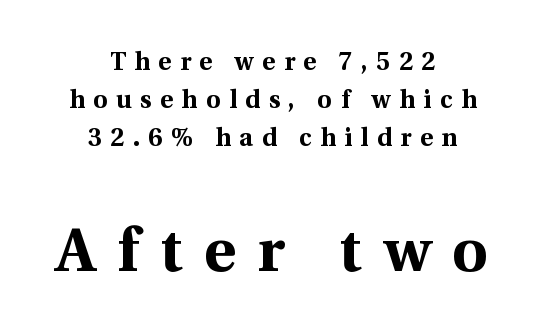
The image shows 62 px bold serif type, upright; set centered, normal line spacing (1.53x), unusually wide letter spacing (+0.34 em), not underlined; the second (bottom) block is 2.48x larger; a medium x-height.
